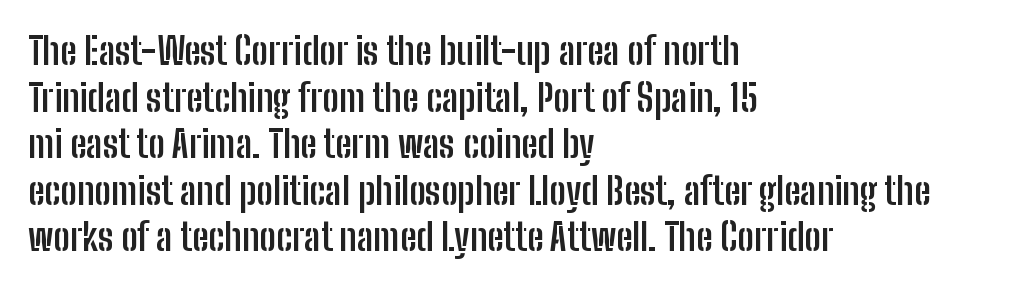
Q: Is the text bold? A: Yes.
Q: Is the text italic (slanted)? A: No, it is upright.
Q: Is the typeface a serif or a sans-serif typeface? A: Sans-serif.
Q: Is the text underlined? A: No.
Q: How is the paragraph aligned? A: Left-aligned.
Q: Is the spacing between letters normal or unusually wide? A: Normal.
Q: Is the spacing between lines tight, normal or loose? A: Normal.
Q: Width (condensed, normal, or wide)? A: Condensed.
Q: Stroke contrast? A: Low.
Q: x-height? A: Medium.
Q: Monospaced? A: No.
